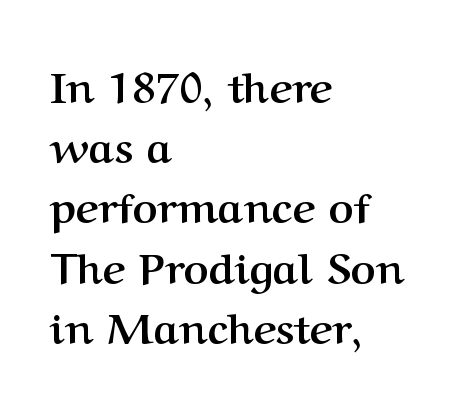
A typesetter would mark this as roman, not italic. The face used here is rendered with its standard letterfit. The glyphs have the mass of a bold cut. You could not count columns in this text — the font is proportionally spaced.
